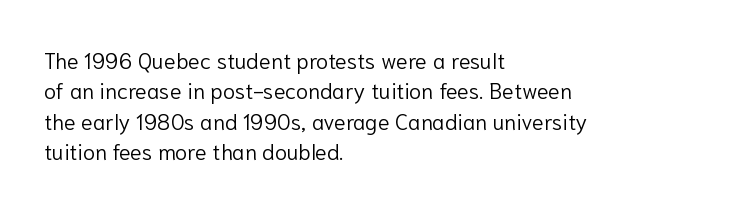
The image shows 22 px text type, upright; set left-aligned, normal line spacing (1.38x), normal letter spacing, not underlined.
